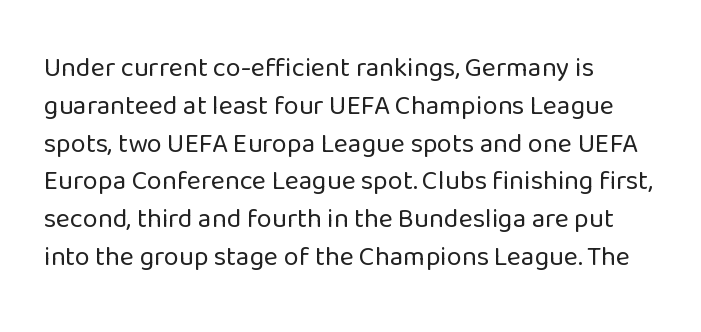
The image shows 27 px text type, upright; set left-aligned, normal line spacing (1.4x), normal letter spacing, not underlined.
